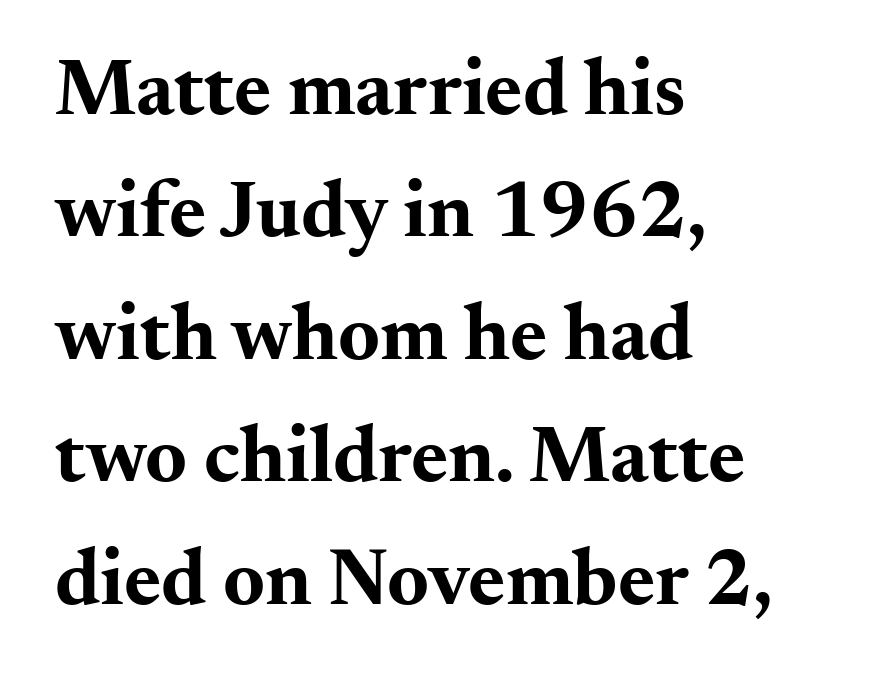
{"serif": "yes", "italic": "no", "bold": "yes", "weight": "bold", "width": "wide", "stroke_contrast": "medium", "x_height": "small", "monospaced": "no", "underline": "no", "align": "left", "line_spacing": "normal", "line_spacing_ratio": 1.53, "letter_spacing": "normal", "letter_spacing_em": 0.0, "glyph_px": 80}
